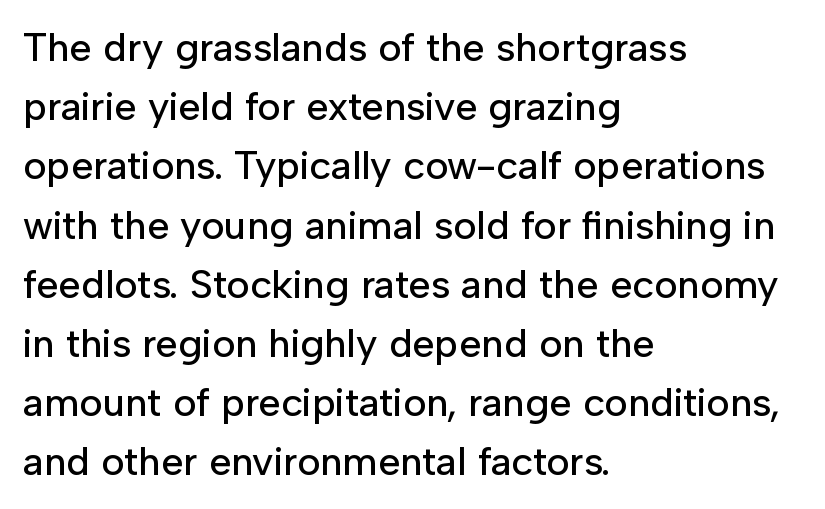
{"serif": "no", "italic": "no", "width": "normal", "stroke_contrast": "low", "x_height": "medium", "monospaced": "no", "underline": "no", "align": "left", "line_spacing": "normal", "line_spacing_ratio": 1.48, "letter_spacing": "normal", "letter_spacing_em": 0.0, "glyph_px": 40}
